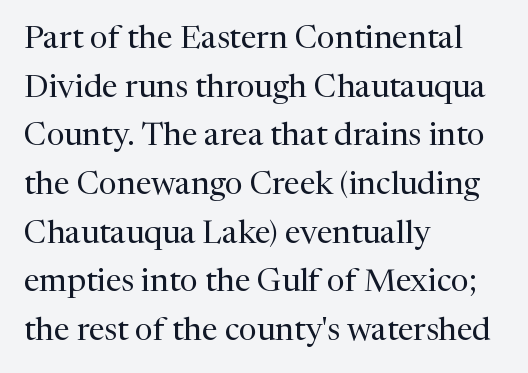
The passage shown is not bold in any degree. Does the lettering tilt? It doesn't — this is upright. How are the letters spaced? Ordinarily, with no added tracking. This sample has the flowing, uneven cadence of proportional lettering.
